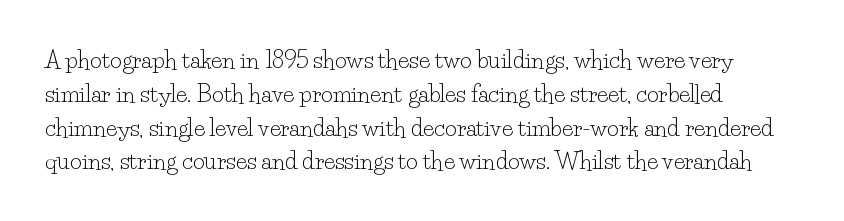
Q: Is the text bold? A: No.
Q: Is the text italic (slanted)? A: No, it is upright.
Q: Is the text underlined? A: No.
Q: How is the paragraph aligned? A: Left-aligned.
Q: Is the spacing between letters normal or unusually wide? A: Normal.
Q: Is the spacing between lines tight, normal or loose? A: Normal.
